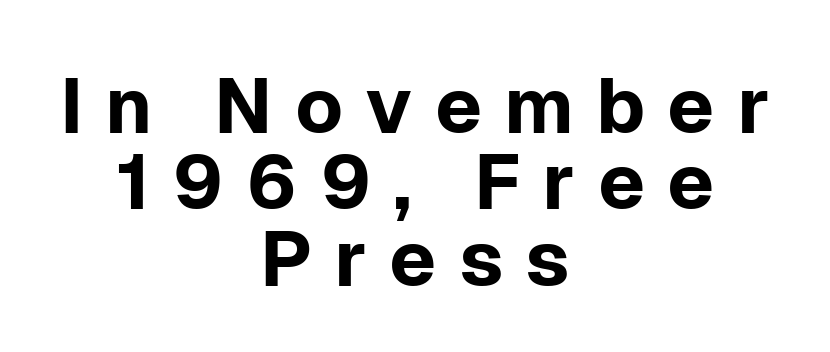
The image shows 78 px sans-serif type, upright; set centered, tight line spacing (0.98x), unusually wide letter spacing (+0.28 em), not underlined; low stroke contrast and a medium x-height.
